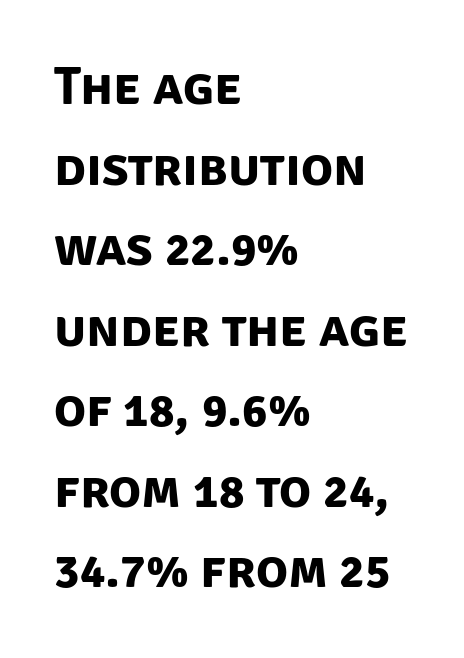
Leading: standard. Where is the straight margin? On the left. The baseline area is clear. This sample uses plain, unmodified letter spacing. Proportional: the letters do not fall into vertical columns.
